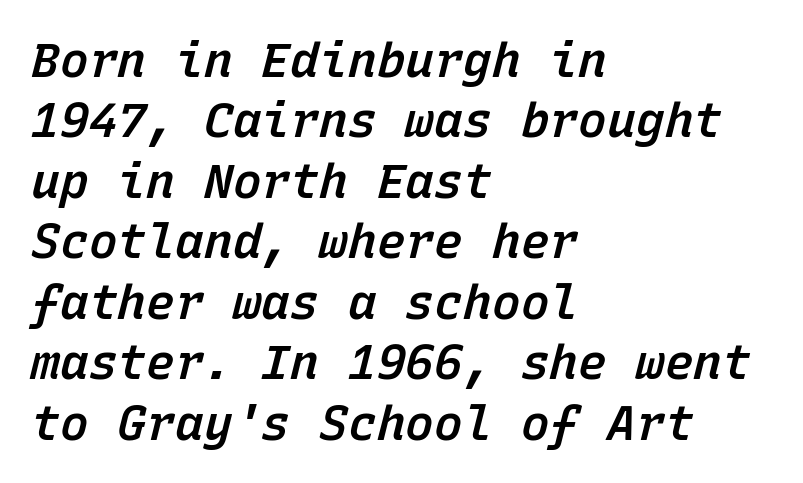
Q: Is the text bold? A: Semi-bold.
Q: Is the text italic (slanted)? A: Yes, it leans right by about 15 degrees.
Q: Is the text underlined? A: No.
Q: How is the paragraph aligned? A: Left-aligned.
Q: Is the spacing between letters normal or unusually wide? A: Normal.
Q: Is the spacing between lines tight, normal or loose? A: Normal.
Q: Width (condensed, normal, or wide)? A: Normal.
Q: Stroke contrast? A: Low.
Q: x-height? A: Medium.
Q: Monospaced? A: Yes.
